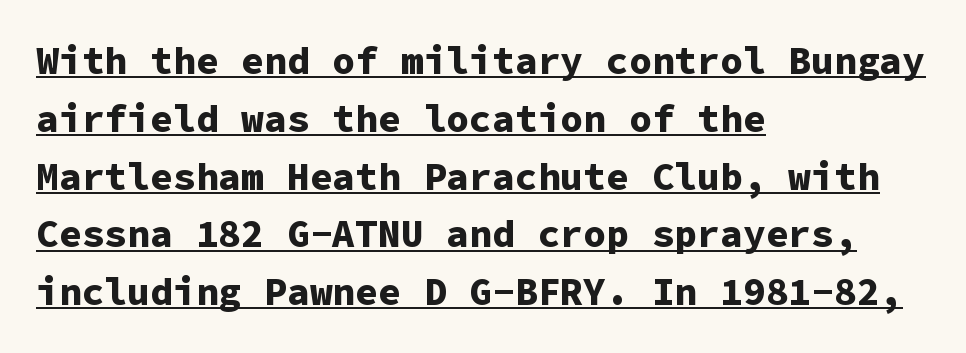
The image shows 38 px bold sans-serif type, upright, monospaced; set left-aligned, normal line spacing (1.52x), normal letter spacing, underlined; low stroke contrast and a medium x-height.
